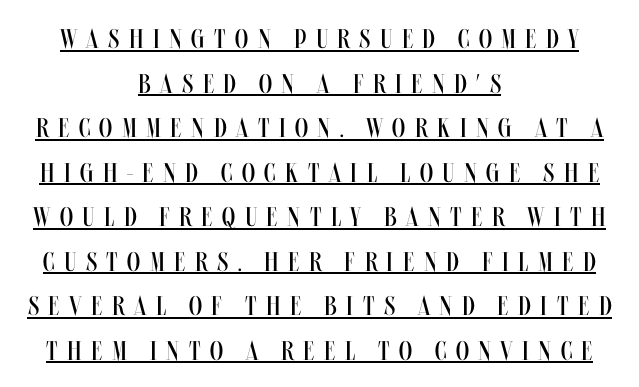
Q: Is the text bold? A: No.
Q: Is the text italic (slanted)? A: No, it is upright.
Q: Is the text underlined? A: Yes.
Q: How is the paragraph aligned? A: Centered.
Q: Is the spacing between letters normal or unusually wide? A: Unusually wide.
Q: Is the spacing between lines tight, normal or loose? A: Normal.
